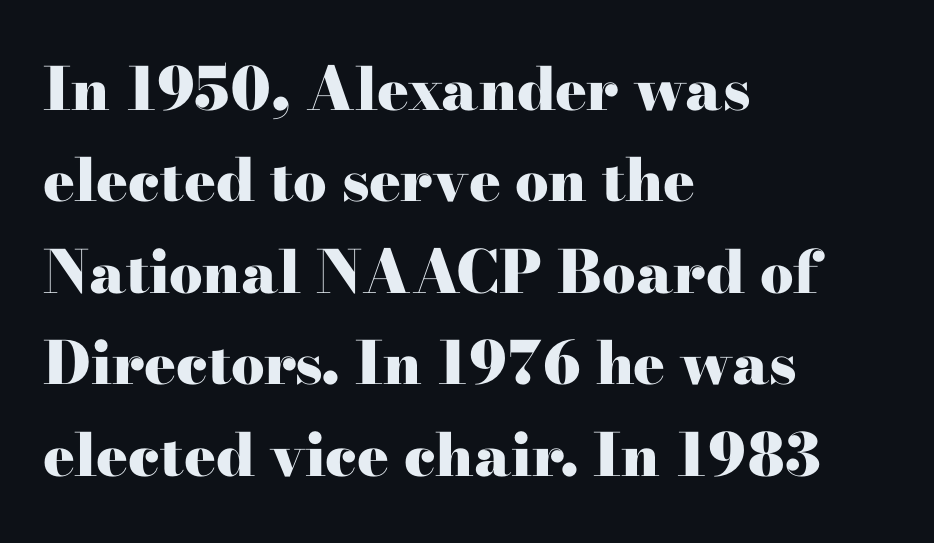
The image shows 59 px heavy, wide serif type, upright; set left-aligned, normal line spacing (1.55x), normal letter spacing, not underlined; high stroke contrast and a small x-height.
